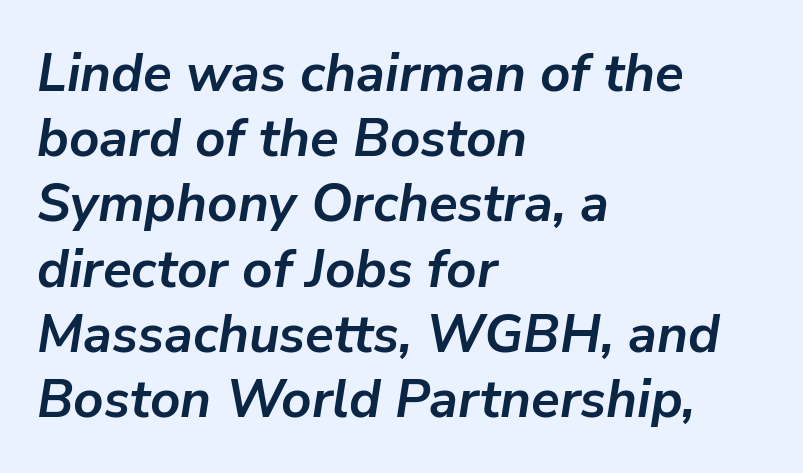
Q: Is the text bold? A: Yes.
Q: Is the text italic (slanted)? A: Yes, it leans right by about 9 degrees.
Q: Is the text underlined? A: No.
Q: How is the paragraph aligned? A: Left-aligned.
Q: Is the spacing between letters normal or unusually wide? A: Normal.
Q: Width (condensed, normal, or wide)? A: Normal.
Q: Stroke contrast? A: Low.
Q: x-height? A: Medium.
Q: Monospaced? A: No.
